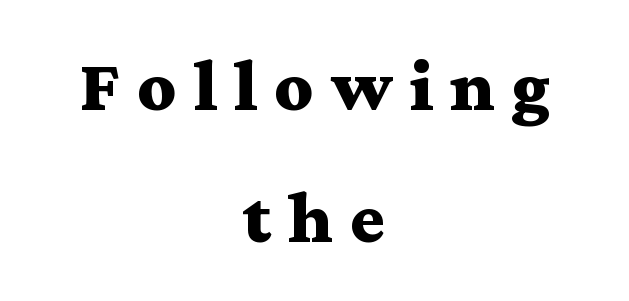
Q: Is the text bold? A: Yes.
Q: Is the text italic (slanted)? A: No, it is upright.
Q: Is the typeface a serif or a sans-serif typeface? A: Serif.
Q: Is the text underlined? A: No.
Q: How is the paragraph aligned? A: Centered.
Q: Is the spacing between letters normal or unusually wide? A: Unusually wide.
Q: Width (condensed, normal, or wide)? A: Wide.
Q: Stroke contrast? A: Medium.
Q: x-height? A: Medium.
Q: Monospaced? A: No.
